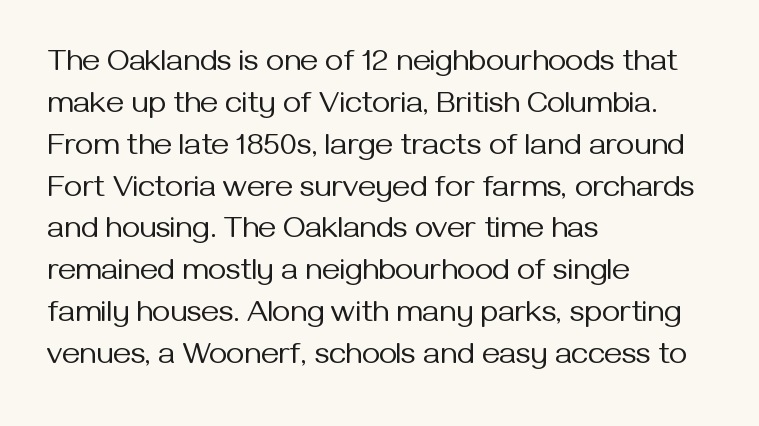
The image shows 31 px regular-weight sans-serif type, upright; set left-aligned, normal line spacing (1.35x), normal letter spacing, not underlined; medium stroke contrast and a medium x-height.
